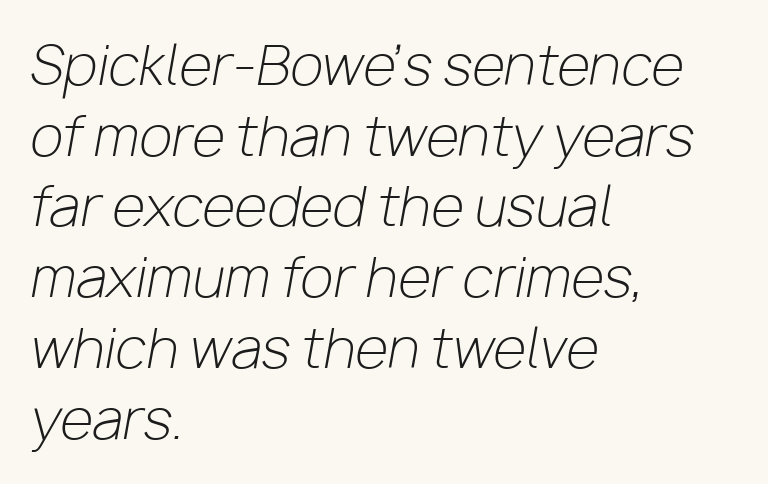
What's the leading like? Ordinary, nothing unusual. Every character sits at an angle, as italics do. Do the characters align in a grid? No, the font is proportional. Underline: absent. Is the letter spacing exaggerated? No — it looks like the ordinary default. Is the block centered? No — it sits flush against the left margin.
